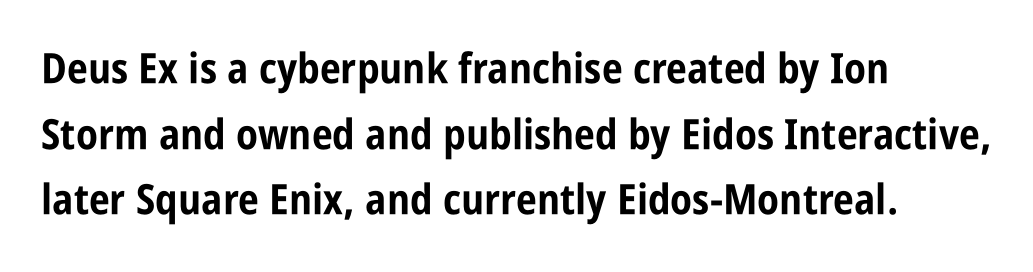
{"serif": "no", "italic": "no", "bold": "yes", "weight": "bold", "width": "condensed", "stroke_contrast": "low", "x_height": "large", "monospaced": "no", "underline": "no", "align": "left", "line_spacing": "normal", "line_spacing_ratio": 1.56, "letter_spacing": "normal", "letter_spacing_em": 0.0, "glyph_px": 42}
